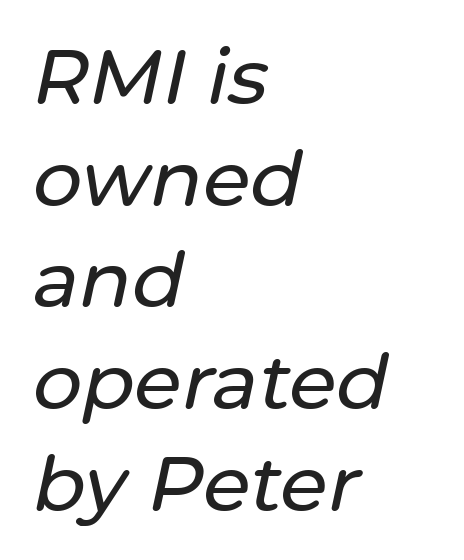
{"italic": "yes", "lean": "right", "slant_degrees": 12, "width": "normal", "stroke_contrast": "low", "x_height": "medium", "monospaced": "no", "underline": "no", "align": "left", "line_spacing": "normal", "line_spacing_ratio": 1.32, "letter_spacing": "normal", "letter_spacing_em": 0.0, "glyph_px": 77}
